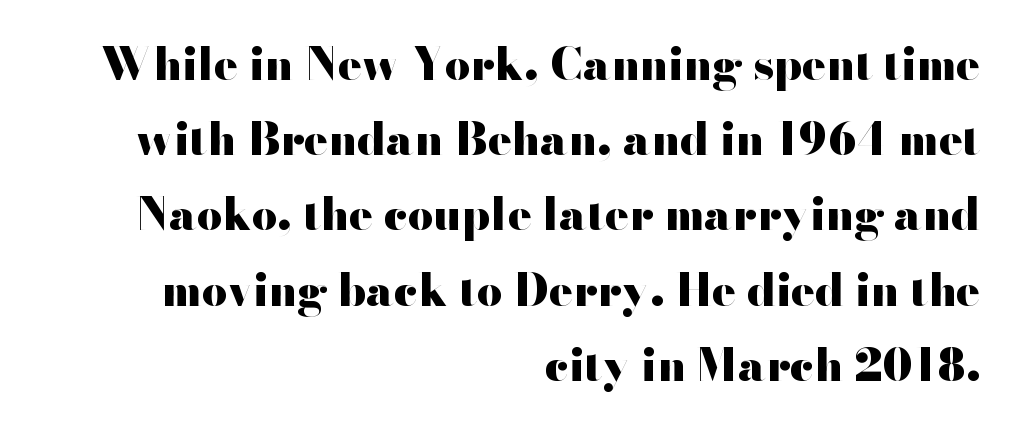
Q: Is the text bold? A: Yes.
Q: Is the text italic (slanted)? A: No, it is upright.
Q: Is the typeface a serif or a sans-serif typeface? A: Sans-serif.
Q: Is the text underlined? A: No.
Q: How is the paragraph aligned? A: Right-aligned.
Q: Is the spacing between letters normal or unusually wide? A: Normal.
Q: Width (condensed, normal, or wide)? A: Wide.
Q: Stroke contrast? A: High.
Q: x-height? A: Small.
Q: Monospaced? A: No.
